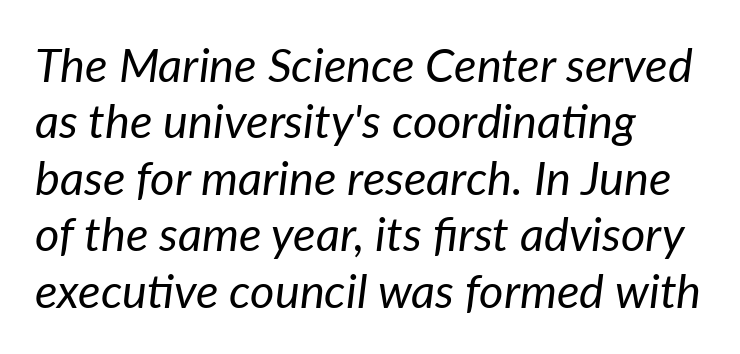
The image shows 47 px regular-weight type, italic (leaning right); set left-aligned, line spacing 1.2x, normal letter spacing, not underlined; low stroke contrast and a medium x-height.
